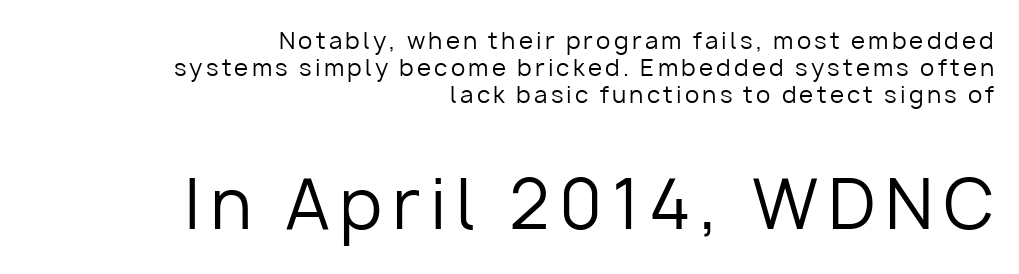
{"serif": "no", "italic": "no", "bold": "no", "weight": "regular", "width": "normal", "stroke_contrast": "low", "x_height": "medium", "monospaced": "no", "underline": "no", "align": "right", "line_spacing_ratio": 1.17, "larger_block": "second", "size_ratio": 2.96, "glyph_px": 68}
